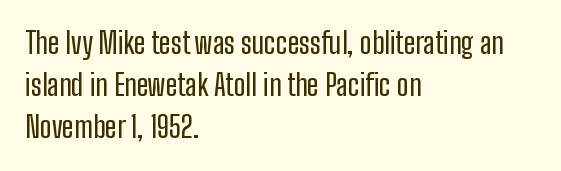
{"serif": "no", "italic": "no", "width": "condensed", "stroke_contrast": "low", "x_height": "medium", "monospaced": "no", "underline": "no", "align": "left", "line_spacing": "normal", "line_spacing_ratio": 1.45, "letter_spacing": "normal", "letter_spacing_em": 0.0, "glyph_px": 29}
